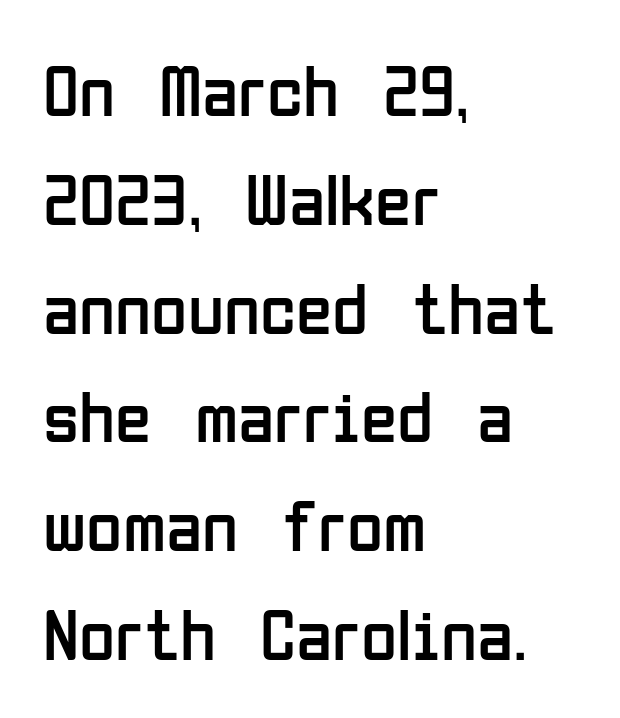
A sans-serif font was chosen for this passage. The compositor pushed each line to the left boundary. Nobody touched the tracking dial on this one. Bold? No — there's no thickening of the strokes.
